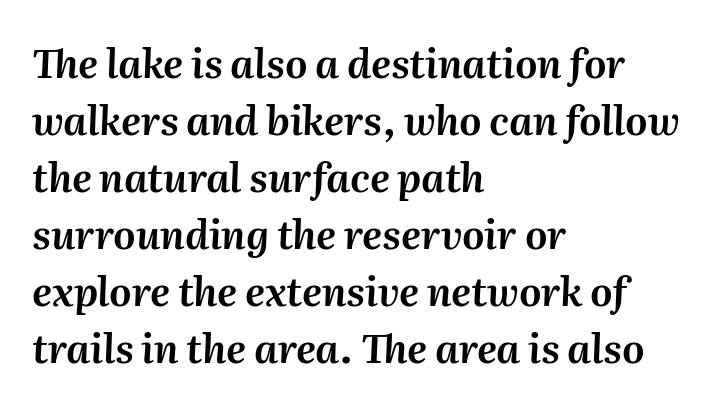
The image shows 39 px text type, italic (leaning right); set left-aligned, normal line spacing (1.46x), normal letter spacing, not underlined; medium stroke contrast and a medium x-height.
